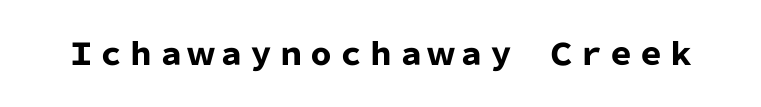
Q: Is the text bold? A: Yes.
Q: Is the text italic (slanted)? A: No, it is upright.
Q: Is the typeface a serif or a sans-serif typeface? A: Sans-serif.
Q: Is the text underlined? A: No.
Q: Is the spacing between letters normal or unusually wide? A: Normal.
Q: Width (condensed, normal, or wide)? A: Normal.
Q: Stroke contrast? A: Low.
Q: x-height? A: Medium.
Q: Monospaced? A: No.
